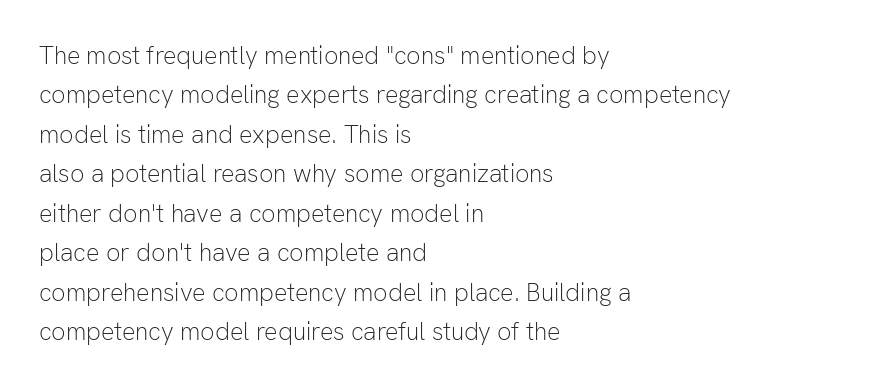
Q: Is the text bold? A: No.
Q: Is the text italic (slanted)? A: No, it is upright.
Q: Is the text underlined? A: No.
Q: How is the paragraph aligned? A: Left-aligned.
Q: Is the spacing between letters normal or unusually wide? A: Normal.
Q: Is the spacing between lines tight, normal or loose? A: Normal.
